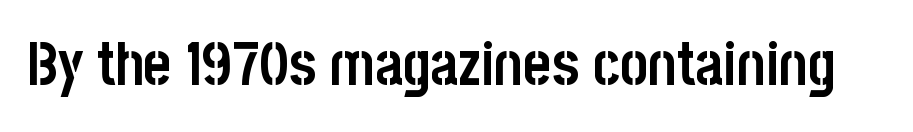
Here the designer chose a conventional face with non-uniform glyph widths. A dark, heavy texture on the line: the type is bold. Observe the ordinary spacing: letters are neighbours, not strangers. Posture: vertical. Glance below the letters and you will spot only blank space. Are there feet on the stems? There aren't — it's a sans.
